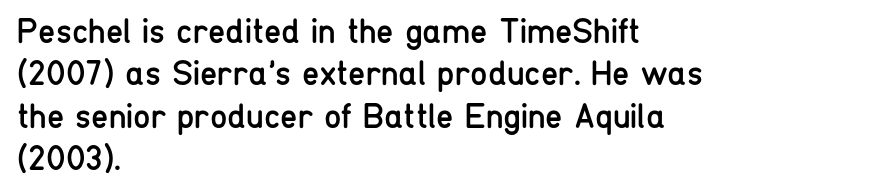
The image shows 35 px regular-weight, condensed sans-serif type, upright; set left-aligned, line spacing 1.21x, normal letter spacing, not underlined; low stroke contrast and a medium x-height.
